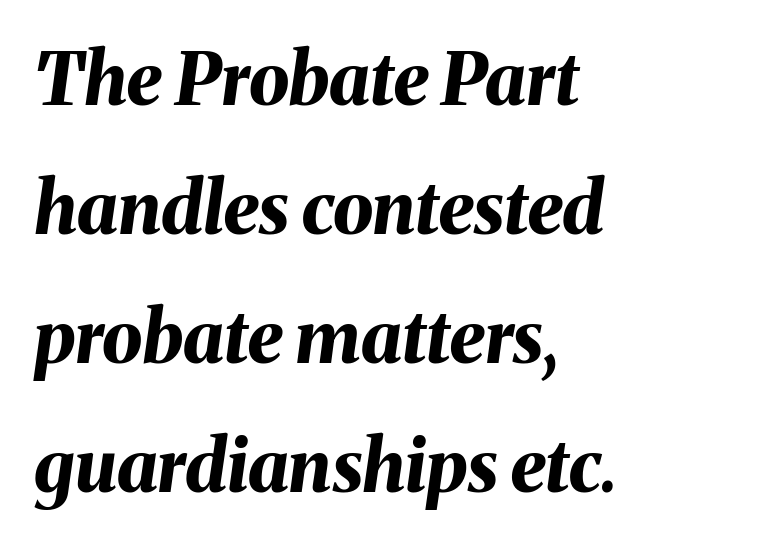
In terms of letterspacing, this is plain default setting. The string is rendered with underlining switched off. The rendering uses natural spacing where letterforms have individual widths. How heavy is the stroke? Heavy — this is a bold.
